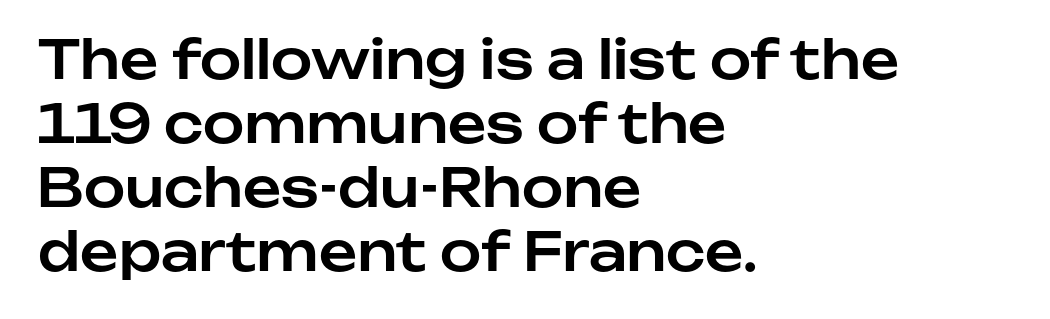
Q: Is the text italic (slanted)? A: No, it is upright.
Q: Is the typeface a serif or a sans-serif typeface? A: Sans-serif.
Q: Is the text underlined? A: No.
Q: How is the paragraph aligned? A: Left-aligned.
Q: Is the spacing between letters normal or unusually wide? A: Normal.
Q: Width (condensed, normal, or wide)? A: Normal.
Q: Stroke contrast? A: Low.
Q: x-height? A: Medium.
Q: Monospaced? A: No.
